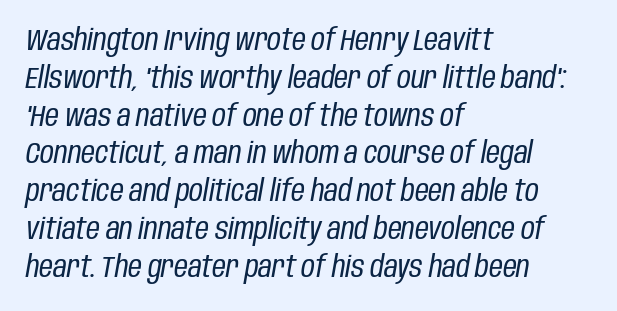
The image shows 30 px regular-weight, condensed type, italic (leaning right); set left-aligned, normal line spacing (1.26x), normal letter spacing, not underlined; low stroke contrast and a large x-height.
